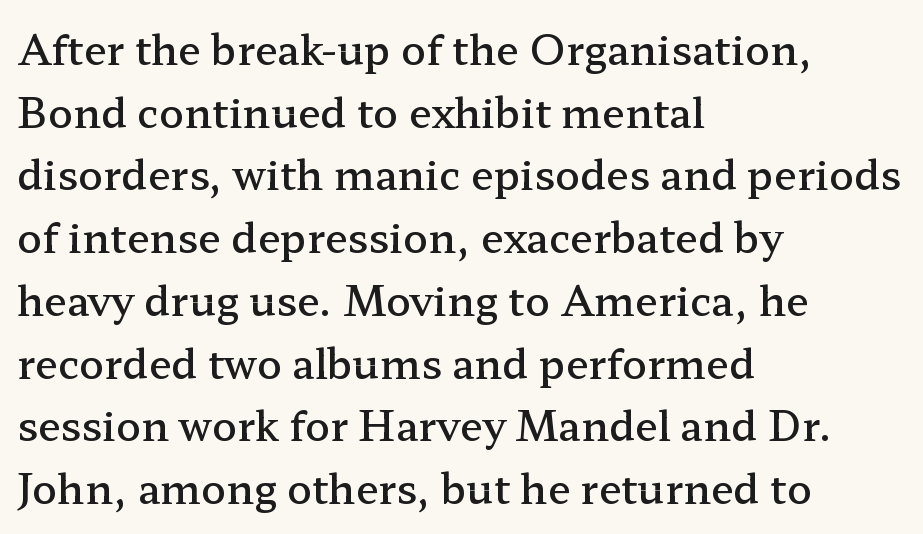
The space directly below the letters is spotless. A typesetter would mark this as roman, not italic. The gaps between neighbouring characters are ordinary and unremarkable. Looks like regular typesetting: each glyph gets only the width it needs. Stems and bowls a touch heavier than normal — semibold.
